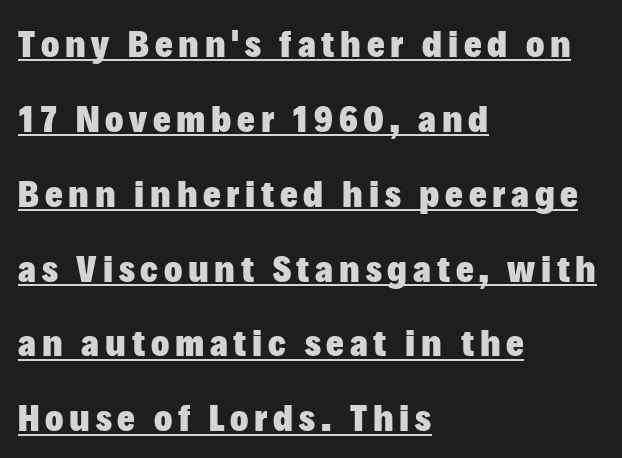
Q: Is the text bold? A: Yes.
Q: Is the text italic (slanted)? A: No, it is upright.
Q: Is the typeface a serif or a sans-serif typeface? A: Sans-serif.
Q: Is the text underlined? A: Yes.
Q: How is the paragraph aligned? A: Left-aligned.
Q: Is the spacing between lines tight, normal or loose? A: Loose.
Q: Width (condensed, normal, or wide)? A: Normal.
Q: Stroke contrast? A: Low.
Q: x-height? A: Medium.
Q: Monospaced? A: No.
